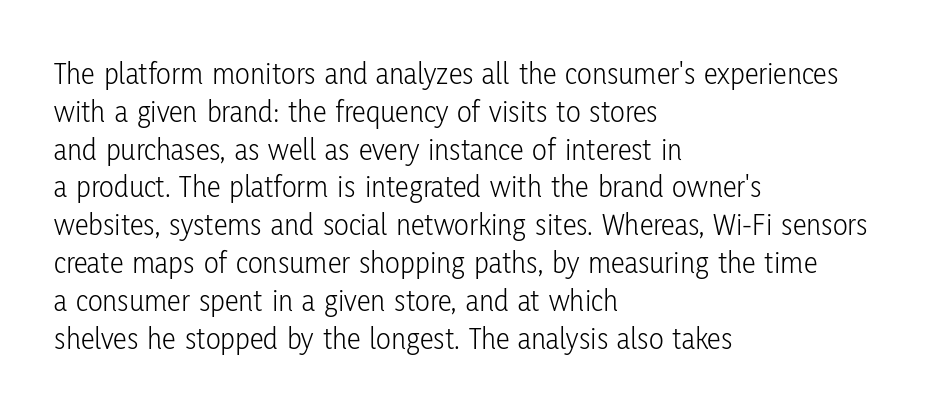
The image shows 31 px light, condensed sans-serif type, upright; set left-aligned, line spacing 1.22x, normal letter spacing, not underlined; low stroke contrast and a medium x-height.
